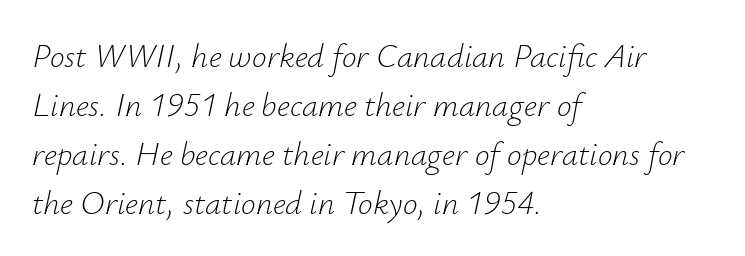
Q: Is the text bold? A: No.
Q: Is the text italic (slanted)? A: Yes, it leans right by about 12 degrees.
Q: Is the text underlined? A: No.
Q: How is the paragraph aligned? A: Left-aligned.
Q: Is the spacing between letters normal or unusually wide? A: Normal.
Q: Is the spacing between lines tight, normal or loose? A: Normal.
Q: Width (condensed, normal, or wide)? A: Normal.
Q: Stroke contrast? A: Low.
Q: x-height? A: Small.
Q: Monospaced? A: No.
